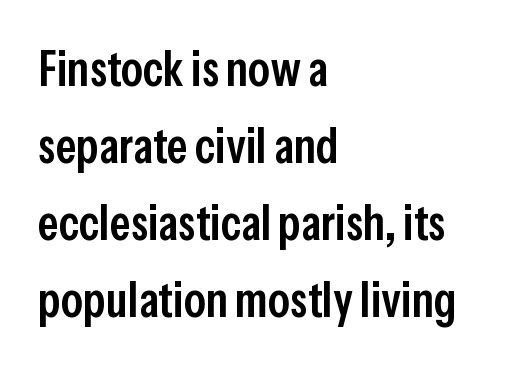
Q: Is the text bold? A: Semi-bold.
Q: Is the text italic (slanted)? A: No, it is upright.
Q: Is the typeface a serif or a sans-serif typeface? A: Sans-serif.
Q: Is the text underlined? A: No.
Q: How is the paragraph aligned? A: Left-aligned.
Q: Is the spacing between letters normal or unusually wide? A: Normal.
Q: Is the spacing between lines tight, normal or loose? A: Normal.
Q: Width (condensed, normal, or wide)? A: Condensed.
Q: Stroke contrast? A: Low.
Q: x-height? A: Medium.
Q: Monospaced? A: No.
